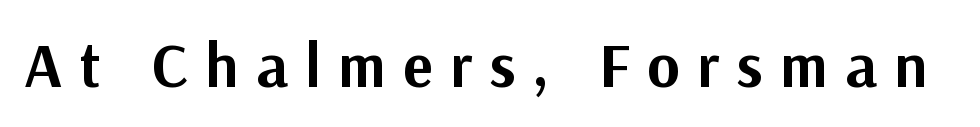
Q: Is the text bold? A: Yes.
Q: Is the text italic (slanted)? A: No, it is upright.
Q: Is the typeface a serif or a sans-serif typeface? A: Sans-serif.
Q: Is the text underlined? A: No.
Q: Is the spacing between letters normal or unusually wide? A: Unusually wide.
Q: Width (condensed, normal, or wide)? A: Normal.
Q: Stroke contrast? A: Medium.
Q: x-height? A: Medium.
Q: Monospaced? A: No.
